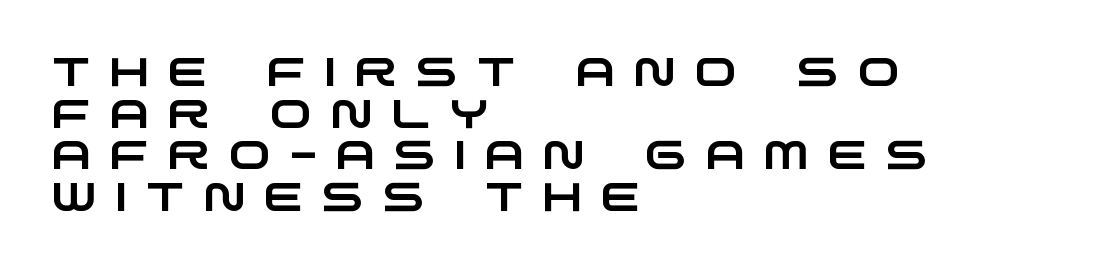
Compared with typical paragraphs, the rows here are closer together. Each word looks stretched out because of the extra space between its letters. You could not count columns in this text — the font is proportionally spaced. Typographically, this falls in the sans-serif category. The baseline area is clear.
